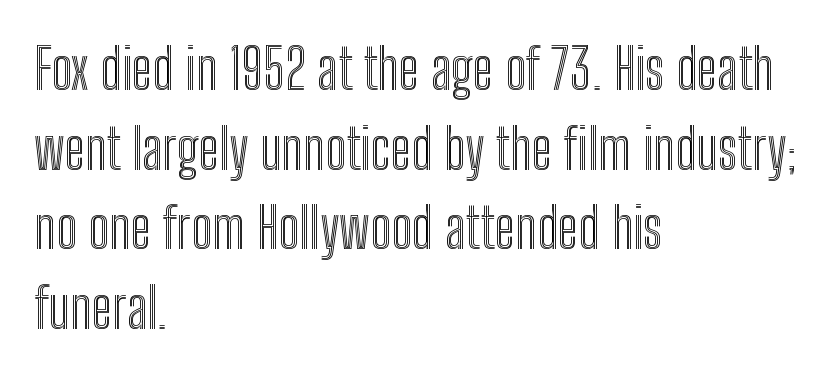
{"italic": "no", "width": "condensed", "x_height": "medium", "monospaced": "no", "underline": "no", "align": "left", "line_spacing": "normal", "line_spacing_ratio": 1.42, "letter_spacing": "normal", "letter_spacing_em": 0.0, "glyph_px": 56}
